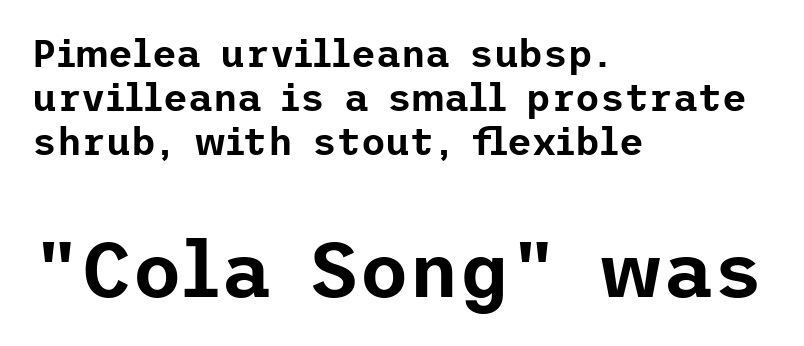
Q: Is the text italic (slanted)? A: No, it is upright.
Q: Is the typeface a serif or a sans-serif typeface? A: Sans-serif.
Q: Is the text underlined? A: No.
Q: How is the paragraph aligned? A: Left-aligned.
Q: Is the spacing between letters normal or unusually wide? A: Normal.
Q: Which block of text is set in a larger size, the first (top) or the second (bottom)? A: The second (bottom) one.
Q: Width (condensed, normal, or wide)? A: Normal.
Q: Stroke contrast? A: Low.
Q: x-height? A: Medium.
